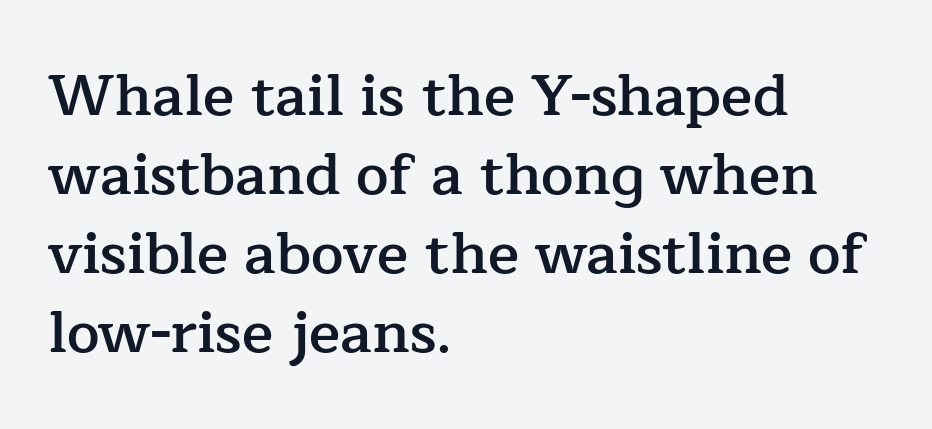
Q: Is the text bold? A: Semi-bold.
Q: Is the text italic (slanted)? A: No, it is upright.
Q: Is the typeface a serif or a sans-serif typeface? A: Serif.
Q: Is the text underlined? A: No.
Q: How is the paragraph aligned? A: Left-aligned.
Q: Is the spacing between letters normal or unusually wide? A: Normal.
Q: Is the spacing between lines tight, normal or loose? A: Normal.
Q: Width (condensed, normal, or wide)? A: Normal.
Q: Stroke contrast? A: Low.
Q: x-height? A: Medium.
Q: Monospaced? A: No.
